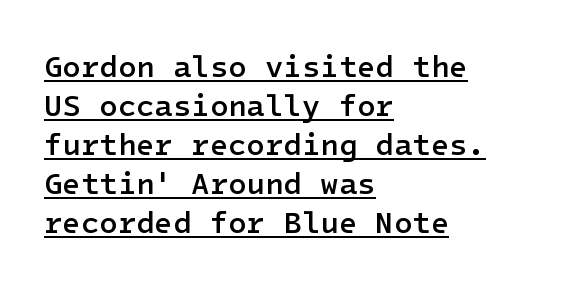
The image shows 30 px semibold sans-serif type, upright; set left-aligned, normal line spacing (1.3x), normal letter spacing, underlined; low stroke contrast and a medium x-height.
